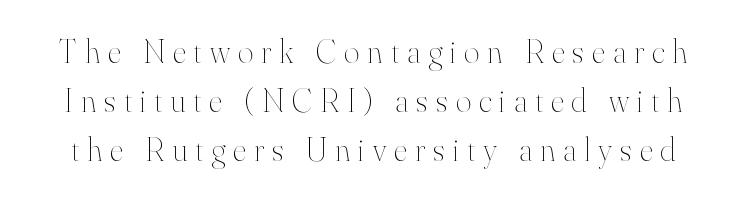
Substantial extra tracking has been applied to these lines. Unmarked baselines from the first word to the last. These glyphs show unthickened strokes, regular width or finer. Quick note: not italic, upright.
